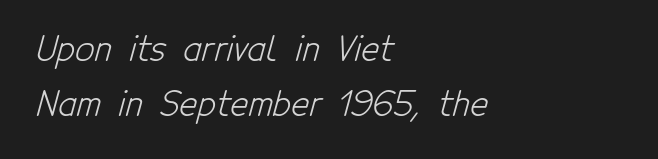
Stroke mass is kept to a normal reading level or below. Each letter keeps its own natural width here, so spacing adapts to shape. The rendering keeps characters at their native spacing. Students, observe: this is what conventionally led text looks like. The space beneath each line is pristine and unruled.
